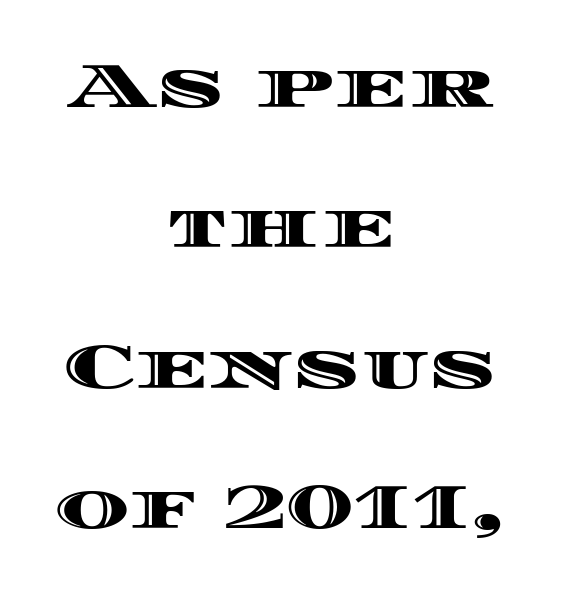
{"italic": "no", "width": "wide", "x_height": "large", "monospaced": "no", "underline": "no", "align": "center", "line_spacing": "loose", "line_spacing_ratio": 2.23, "letter_spacing": "normal", "letter_spacing_em": 0.0, "glyph_px": 63}
